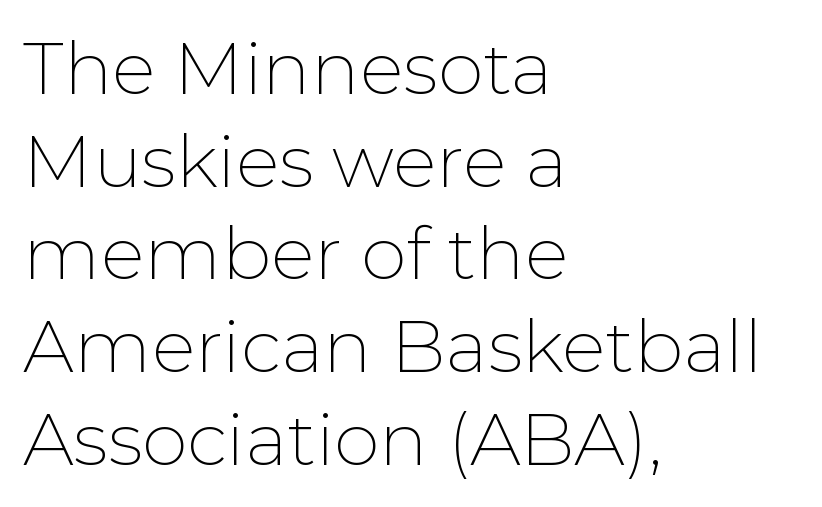
Q: Is the text bold? A: No.
Q: Is the text italic (slanted)? A: No, it is upright.
Q: Is the typeface a serif or a sans-serif typeface? A: Sans-serif.
Q: Is the text underlined? A: No.
Q: How is the paragraph aligned? A: Left-aligned.
Q: Is the spacing between letters normal or unusually wide? A: Normal.
Q: Is the spacing between lines tight, normal or loose? A: Normal.
Q: Width (condensed, normal, or wide)? A: Normal.
Q: Stroke contrast? A: Low.
Q: x-height? A: Medium.
Q: Monospaced? A: No.
